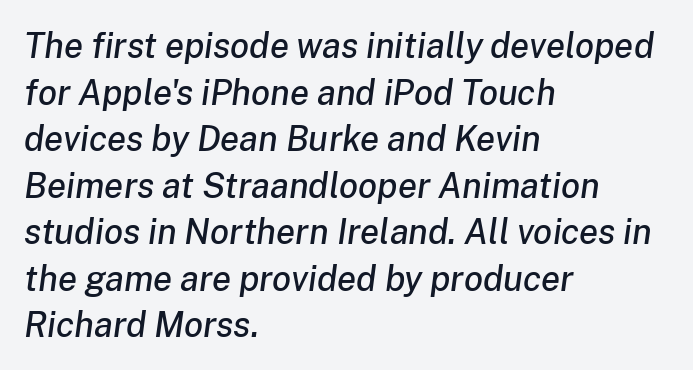
The image shows 35 px text type, italic (leaning right); set left-aligned, normal line spacing (1.33x), normal letter spacing, not underlined; low stroke contrast and a medium x-height.
